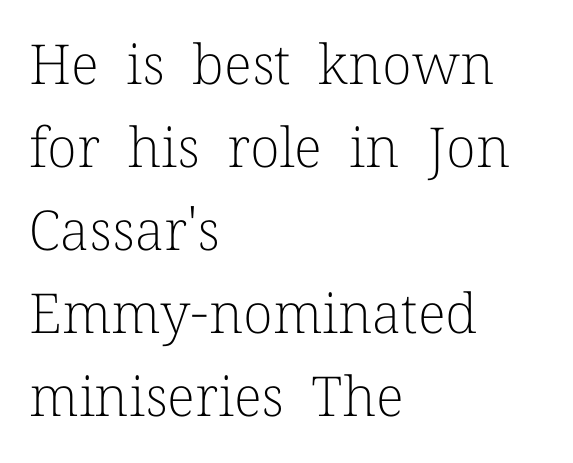
{"serif": "yes", "italic": "no", "bold": "no", "weight": "light", "width": "normal", "stroke_contrast": "low", "x_height": "medium", "monospaced": "no", "underline": "no", "align": "left", "line_spacing": "normal", "line_spacing_ratio": 1.51, "letter_spacing": "normal", "letter_spacing_em": 0.0, "glyph_px": 55}
